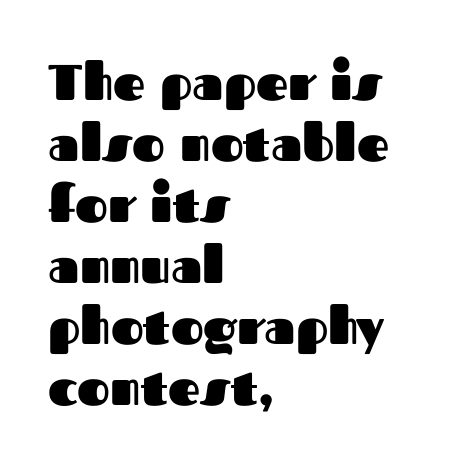
The image shows 50 px heavy sans-serif type, upright; set left-aligned, line spacing 1.22x, normal letter spacing, not underlined; medium stroke contrast and a medium x-height.
